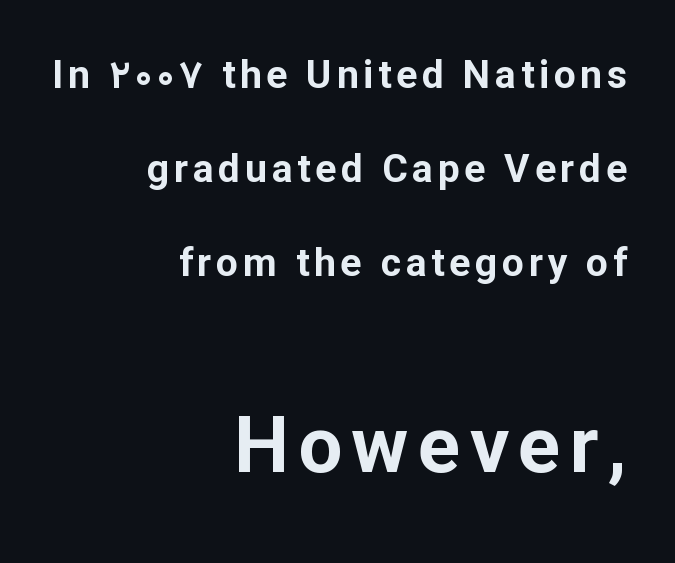
{"serif": "no", "italic": "no", "bold": "yes", "weight": "bold", "width": "normal", "stroke_contrast": "low", "x_height": "medium", "monospaced": "no", "underline": "no", "align": "right", "line_spacing": "loose", "line_spacing_ratio": 2.41, "larger_block": "second", "size_ratio": 2.0, "glyph_px": 78}
